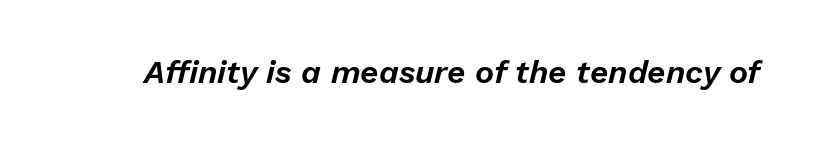
Q: Is the text italic (slanted)? A: Yes, it leans right by about 13 degrees.
Q: Is the text underlined? A: No.
Q: Is the spacing between letters normal or unusually wide? A: Normal.
Q: Width (condensed, normal, or wide)? A: Normal.
Q: Stroke contrast? A: Low.
Q: x-height? A: Medium.
Q: Monospaced? A: No.
